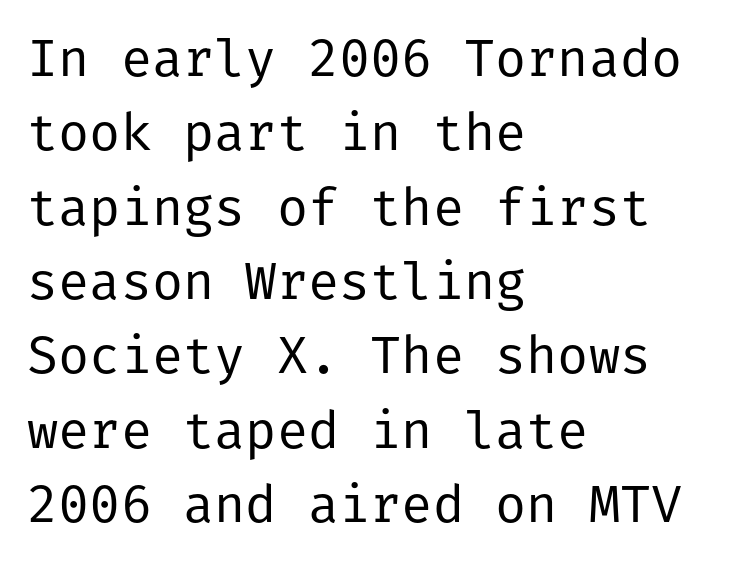
Vertical stems look standard width or narrower in stroke. It's the straight-up-and-down kind of type. Is this a sans? Yes — the strokes have no serifs. Underline: absent.
